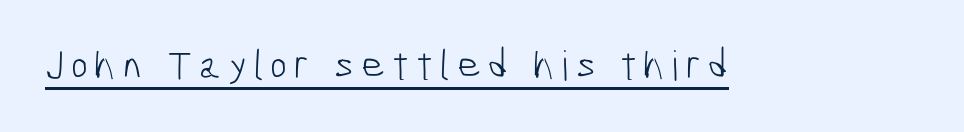
The image shows 41 px light, condensed sans-serif type; set underlined; low stroke contrast and a medium x-height.
